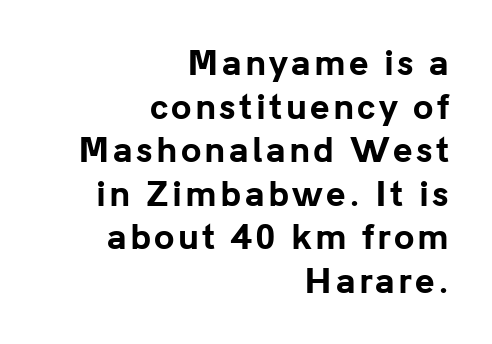
The image shows 33 px bold sans-serif type, upright; set right-aligned, normal line spacing (1.32x), not underlined; low stroke contrast and a medium x-height.
